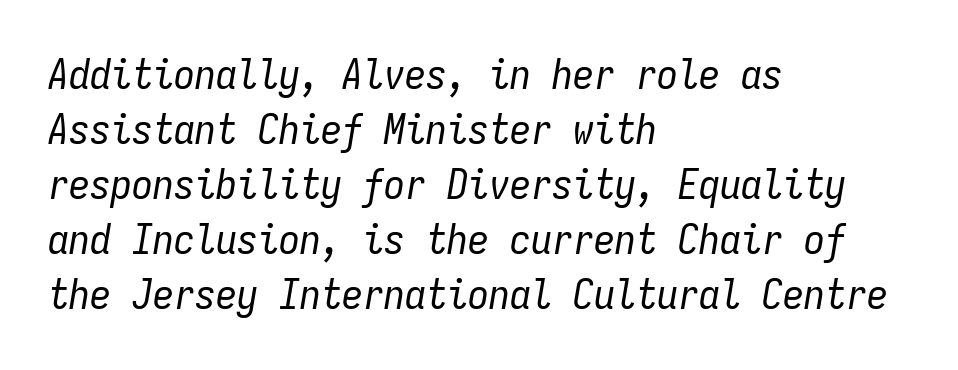
Style check: oblique. The tracking reads as untouched default to a designer's eye. Baseline-to-baseline distance is the conventional proportion of letter height. Nobody drew a line under any word here. The compositor pushed each line to the left boundary. Each letter, wide or thin by design, is forced into the same width here.
